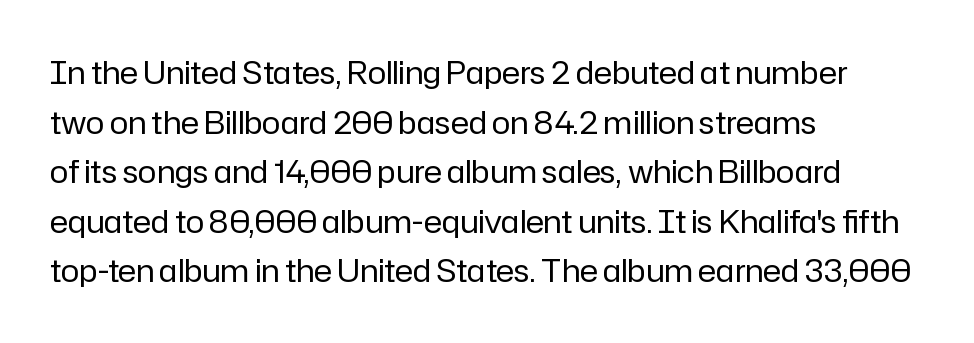
This is sans-serif lettering, the kind often seen on screens and signage. The letters advance in unequal steps, a hallmark of proportional type. Honestly, there is no underline to notice here at all. The space between consecutive lines is moderate.
